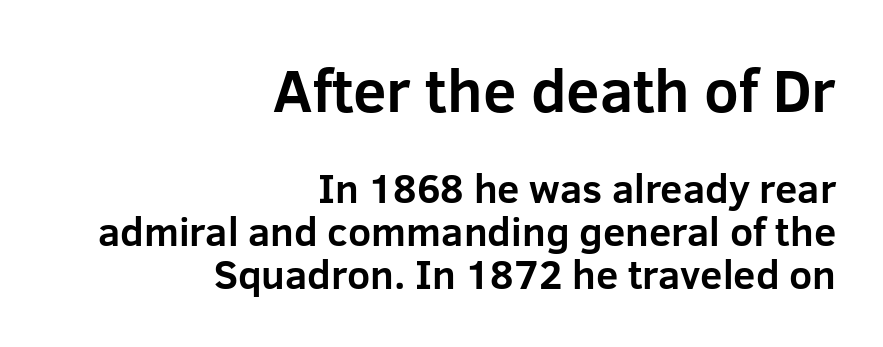
The image shows 60 px bold sans-serif type, upright; set right-aligned, tight line spacing (1.07x), normal letter spacing, not underlined; the first (top) block is 1.5x larger; low stroke contrast and a medium x-height.
